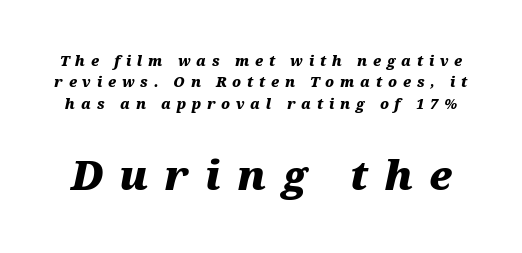
A student would notice the bottom passage is typeset larger than what precedes it. Heavy-handed strokes throughout: this text is bold. Slanted lettering throughout. Vertically, the passage feels balanced, rows spaced as you'd expect. The glyphs are unaccompanied by any horizontal stroke below them.
